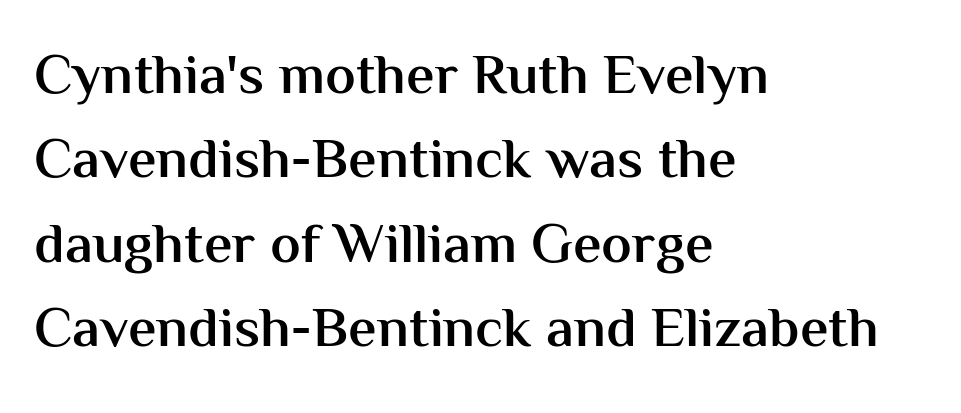
{"serif": "no", "italic": "no", "bold": "semi", "weight": "semibold", "width": "normal", "stroke_contrast": "medium", "x_height": "medium", "monospaced": "no", "underline": "no", "align": "left", "line_spacing": "normal", "line_spacing_ratio": 1.48, "letter_spacing": "normal", "letter_spacing_em": 0.0, "glyph_px": 57}
